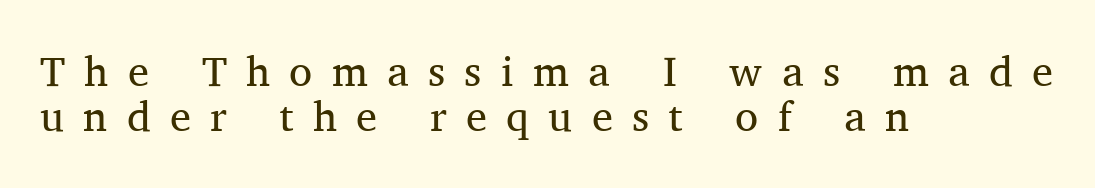
{"serif": "yes", "italic": "no", "bold": "no", "weight": "regular", "width": "normal", "stroke_contrast": "medium", "x_height": "medium", "monospaced": "no", "underline": "no", "align": "left", "line_spacing": "tight", "line_spacing_ratio": 1.07, "letter_spacing": "wide", "letter_spacing_em": 0.46, "glyph_px": 42}
